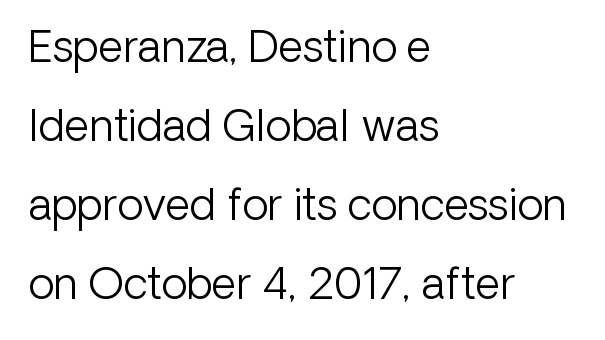
{"serif": "no", "italic": "no", "bold": "no", "weight": "light", "width": "normal", "stroke_contrast": "low", "x_height": "medium", "monospaced": "no", "underline": "no", "align": "left", "line_spacing_ratio": 1.84, "letter_spacing": "normal", "letter_spacing_em": 0.0, "glyph_px": 43}
